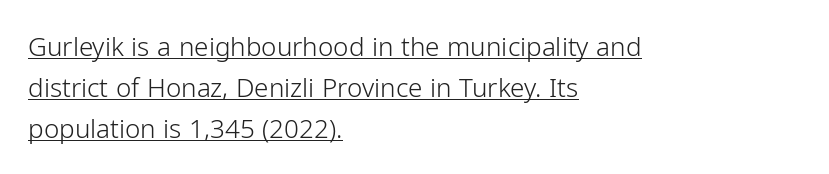
Q: Is the text bold? A: No.
Q: Is the text italic (slanted)? A: No, it is upright.
Q: Is the text underlined? A: Yes.
Q: How is the paragraph aligned? A: Left-aligned.
Q: Is the spacing between letters normal or unusually wide? A: Normal.
Q: Is the spacing between lines tight, normal or loose? A: Normal.
